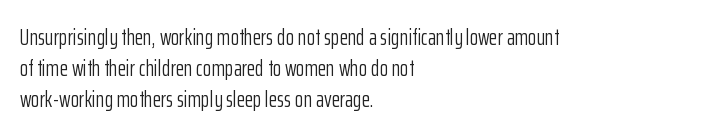
The image shows 22 px text type, upright; set left-aligned, normal line spacing (1.42x), normal letter spacing, not underlined.
